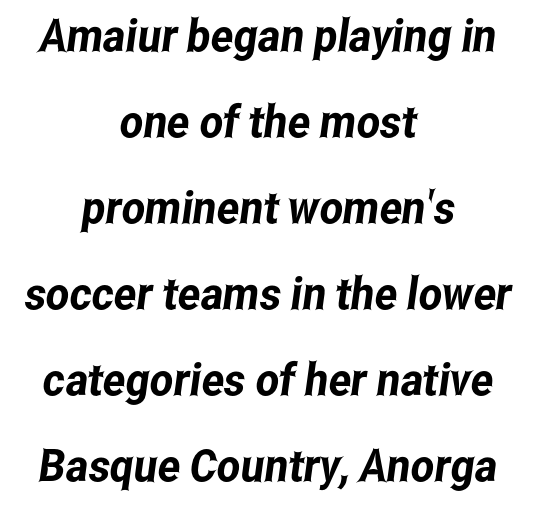
Q: Is the typeface a serif or a sans-serif typeface? A: Sans-serif.
Q: Is the text underlined? A: No.
Q: How is the paragraph aligned? A: Centered.
Q: Is the spacing between letters normal or unusually wide? A: Normal.
Q: Is the spacing between lines tight, normal or loose? A: Loose.
Q: Width (condensed, normal, or wide)? A: Condensed.
Q: Stroke contrast? A: Low.
Q: x-height? A: Medium.
Q: Monospaced? A: No.
